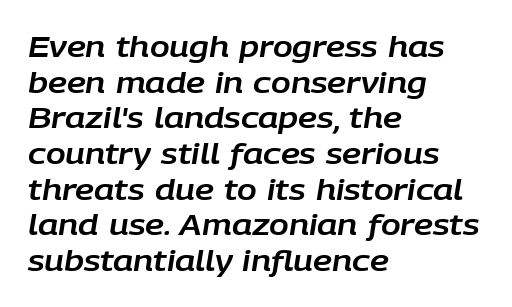
The rendering keeps characters at their native spacing. Every row of glyphs begins at an identical x-position on the left. Is this a fixed-width face? No — the glyphs have proportional, varying widths. Quick note: italic. The area under the type is left untouched.
